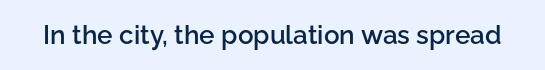
Ascenders rise straight up at ninety degrees. The typesetting leans somewhat heavy: a semibold. Observe the ordinary spacing: letters are neighbours, not strangers. Only glyphs here, with clear space below each row.
